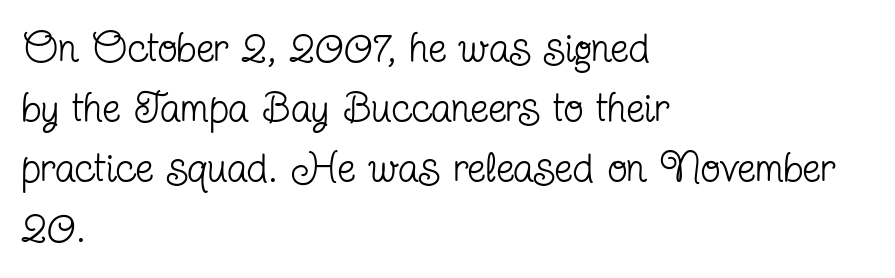
The rendering uses natural spacing where letterforms have individual widths. Check under the words: just untouched page. Ink coverage per letter is moderate at most. Every character sits straight up, as roman type does. The space between consecutive lines is moderate.
